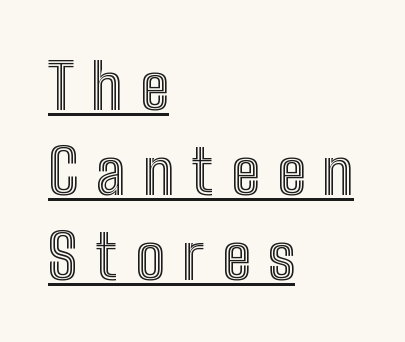
Q: Is the text italic (slanted)? A: No, it is upright.
Q: Is the text underlined? A: Yes.
Q: How is the paragraph aligned? A: Left-aligned.
Q: Is the spacing between letters normal or unusually wide? A: Unusually wide.
Q: Is the spacing between lines tight, normal or loose? A: Normal.
Q: Width (condensed, normal, or wide)? A: Condensed.
Q: x-height? A: Medium.
Q: Monospaced? A: No.
